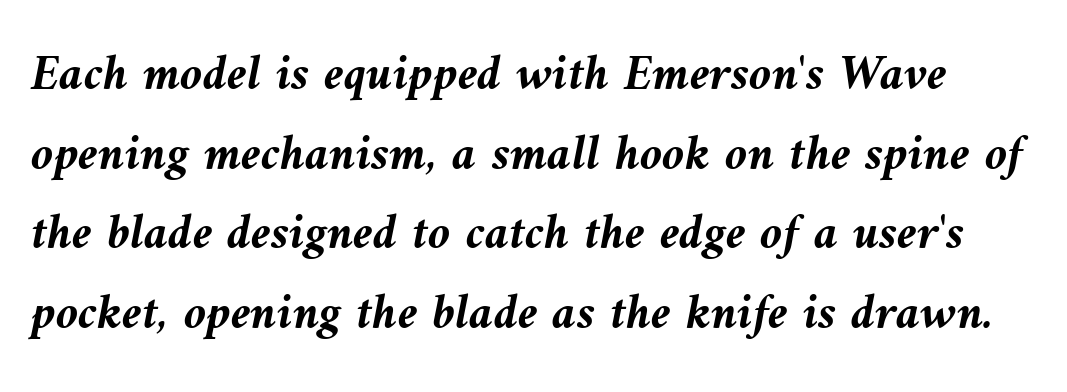
{"italic": "yes", "lean": "left", "slant_degrees": 10, "bold": "yes", "weight": "semibold", "width": "normal", "stroke_contrast": "medium", "x_height": "medium", "monospaced": "no", "underline": "no", "line_spacing": "normal", "line_spacing_ratio": 1.56, "letter_spacing": "normal", "letter_spacing_em": 0.0, "glyph_px": 51}
